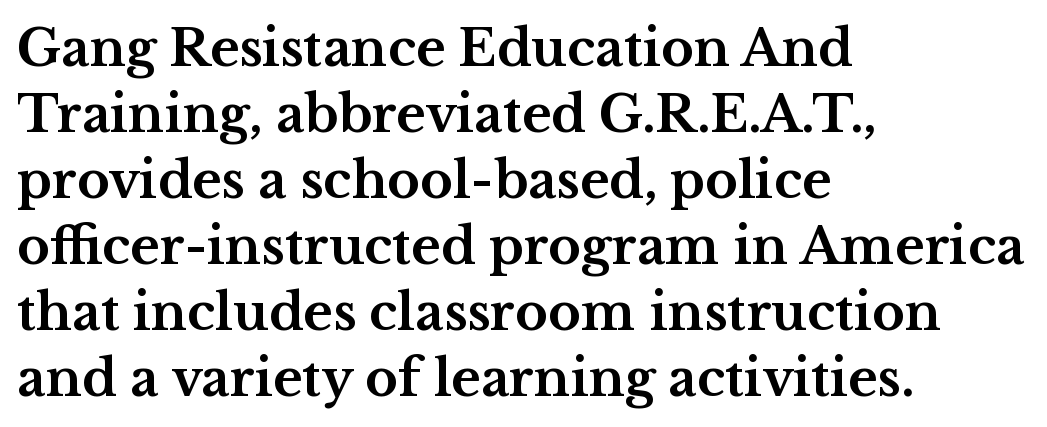
The image shows 50 px bold, wide serif type, upright; set left-aligned, normal line spacing (1.32x), normal letter spacing, not underlined; medium stroke contrast and a medium x-height.
